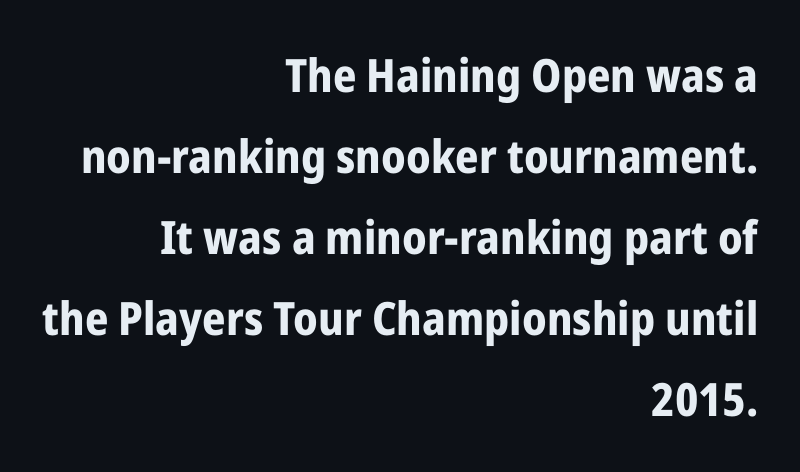
Q: Is the text bold? A: Yes.
Q: Is the text italic (slanted)? A: No, it is upright.
Q: Is the typeface a serif or a sans-serif typeface? A: Sans-serif.
Q: Is the text underlined? A: No.
Q: How is the paragraph aligned? A: Right-aligned.
Q: Is the spacing between letters normal or unusually wide? A: Normal.
Q: Width (condensed, normal, or wide)? A: Condensed.
Q: Stroke contrast? A: Low.
Q: x-height? A: Medium.
Q: Monospaced? A: No.
